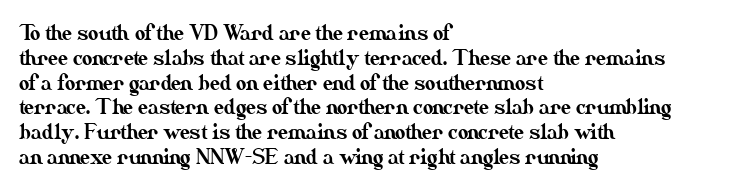
The image shows 20 px text type, upright; set left-aligned, line spacing 1.24x, normal letter spacing, not underlined.
